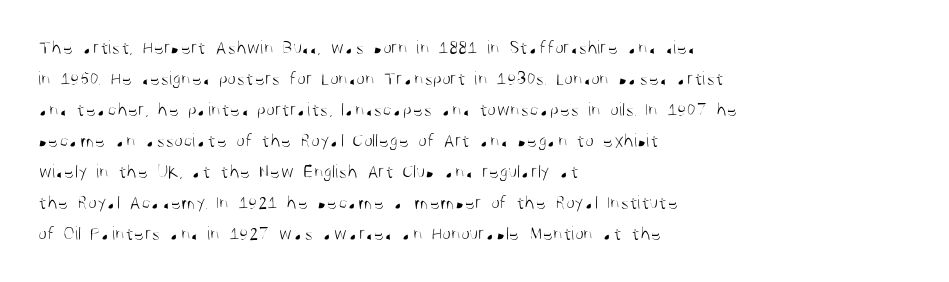
The face looks like a standard text weight, possibly lighter. The type is set solid horizontally, with unmodified tracking. The lettering stays uniformly vertical, giving the passage a roman look. Leading: standard. Casual observation: everything's shoved over to the left.
